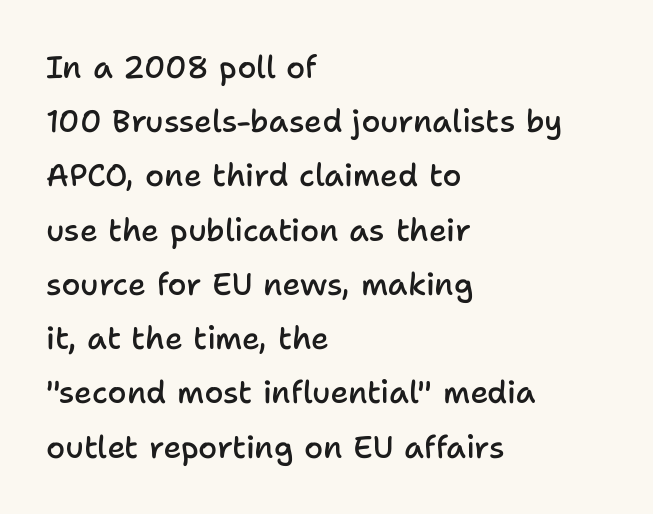
{"serif": "no", "italic": "no", "bold": "semi", "weight": "semibold", "width": "normal", "stroke_contrast": "low", "x_height": "medium", "monospaced": "no", "underline": "no", "align": "left", "line_spacing_ratio": 1.75, "letter_spacing": "normal", "letter_spacing_em": 0.0, "glyph_px": 31}
